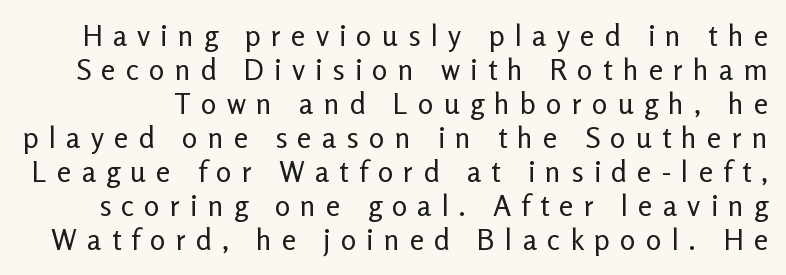
{"serif": "no", "italic": "no", "bold": "no", "weight": "regular", "width": "normal", "stroke_contrast": "low", "x_height": "medium", "monospaced": "no", "underline": "no", "line_spacing_ratio": 1.17, "letter_spacing": "wide", "letter_spacing_em": 0.35, "glyph_px": 29}
